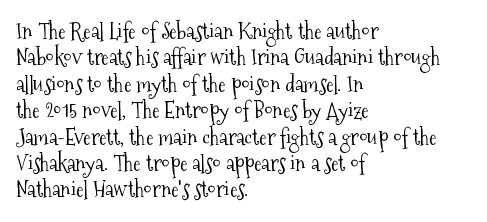
{"italic": "no", "bold": "no", "underline": "no", "align": "left", "line_spacing_ratio": 1.2, "letter_spacing": "normal", "letter_spacing_em": 0.0, "glyph_px": 22}
